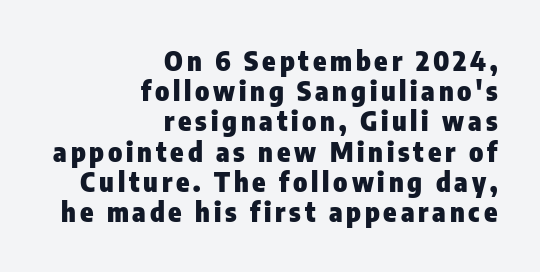
Leading is clearly below the norm, producing a dense column. The rendering uses a bold face; every stroke is thick and dark. Words float on clear page, feet unadorned. The setting favours the right margin, as signatures and pull-quotes sometimes do. This is roman type, the default non-slanted kind.
